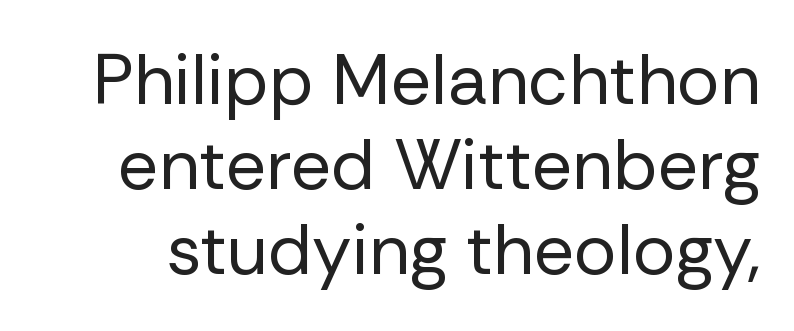
The image shows 71 px regular-weight sans-serif type, upright; set line spacing 1.2x, normal letter spacing, not underlined; low stroke contrast and a medium x-height.
